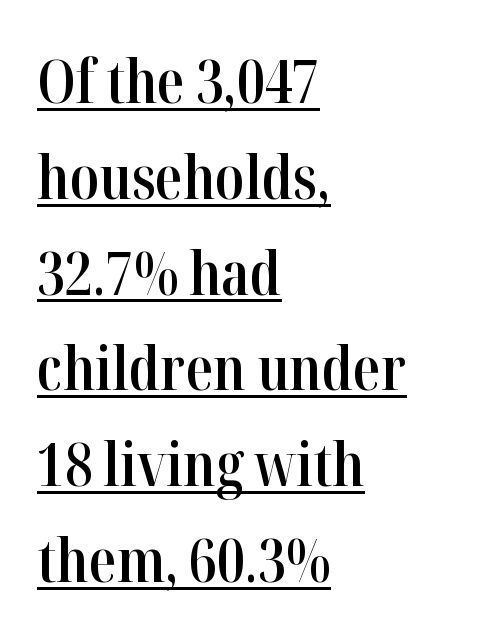
The rendering uses the underline text-decoration. If you drew a line through each stem, it would be perfectly vertical. Does extra space separate the letters? No, they use regular spacing. Typographic density is moderately raised because the face is semibold.
